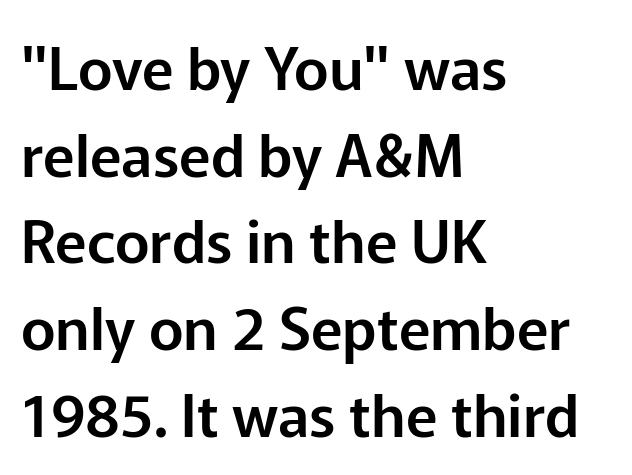
The image shows 59 px sans-serif type, upright; set left-aligned, normal line spacing (1.47x), normal letter spacing, not underlined; low stroke contrast and a medium x-height.
